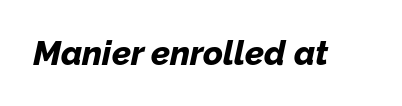
Thick stems and heavy bowls — unmistakably bold. These lines are rendered in a variable-pitch font. In terms of posture, this sample is oblique. How are the letters spaced? Ordinarily, with no added tracking. Nobody drew a line under any word here.
